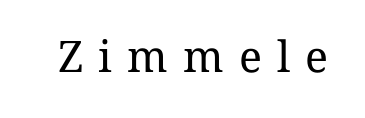
Q: Is the text bold? A: No.
Q: Is the text italic (slanted)? A: No, it is upright.
Q: Is the typeface a serif or a sans-serif typeface? A: Serif.
Q: Is the text underlined? A: No.
Q: Is the spacing between letters normal or unusually wide? A: Unusually wide.
Q: Width (condensed, normal, or wide)? A: Normal.
Q: Stroke contrast? A: Medium.
Q: x-height? A: Medium.
Q: Monospaced? A: No.
